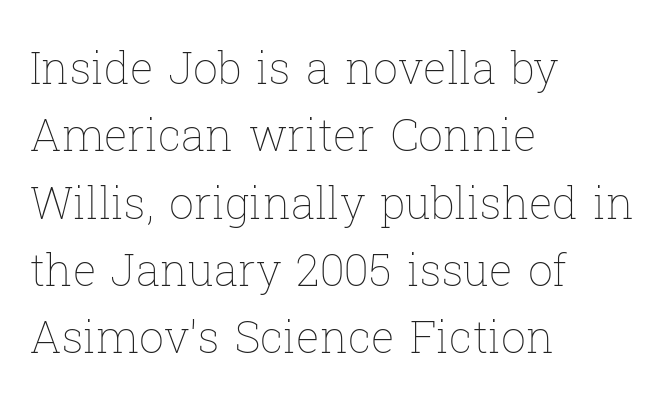
The image shows 44 px thin type, upright; set left-aligned, normal line spacing (1.53x), normal letter spacing, not underlined; low stroke contrast and a medium x-height.
